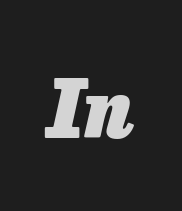
Do the characters align in a grid? No, the font is proportional. Quick note: underline off. Stroke thickness is high; the sample reads as a true bold. Characters follow at the spacing the type designer built in. The axis of the letterforms is tilted away from vertical.
